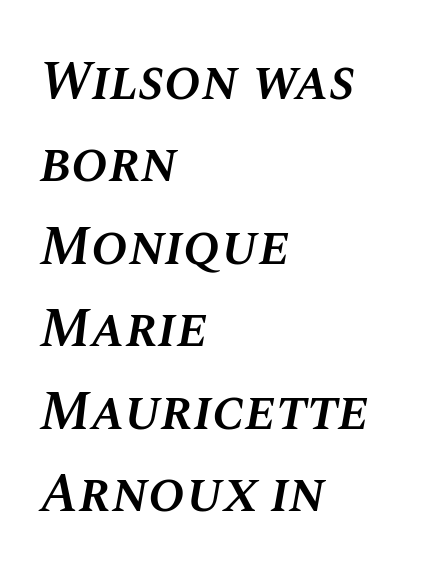
The image shows 55 px semibold type, italic (leaning right); set left-aligned, normal line spacing (1.5x), normal letter spacing, not underlined; medium stroke contrast and a large x-height.
